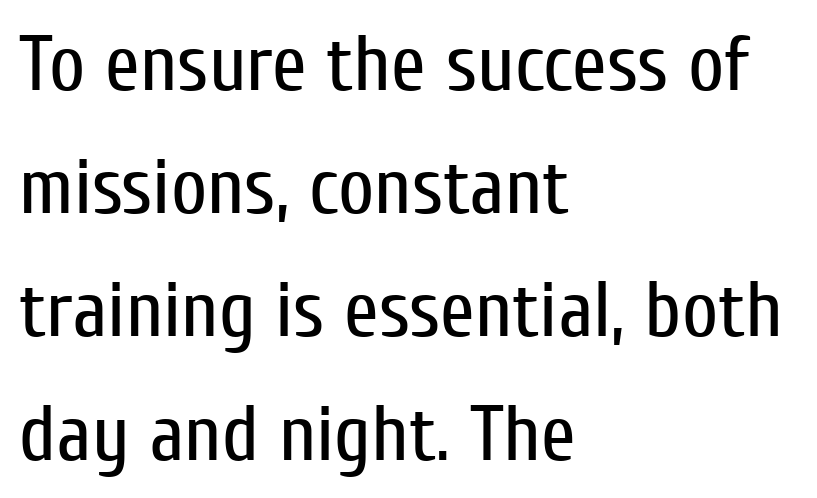
Rendered with straight, roman letterforms. Inter-character spacing is left at the font's built-in metrics. Glance below the letters and you will spot only blank space. Is this a fixed-width face? No — the glyphs have proportional, varying widths. A sans-serif font was chosen for this passage.
